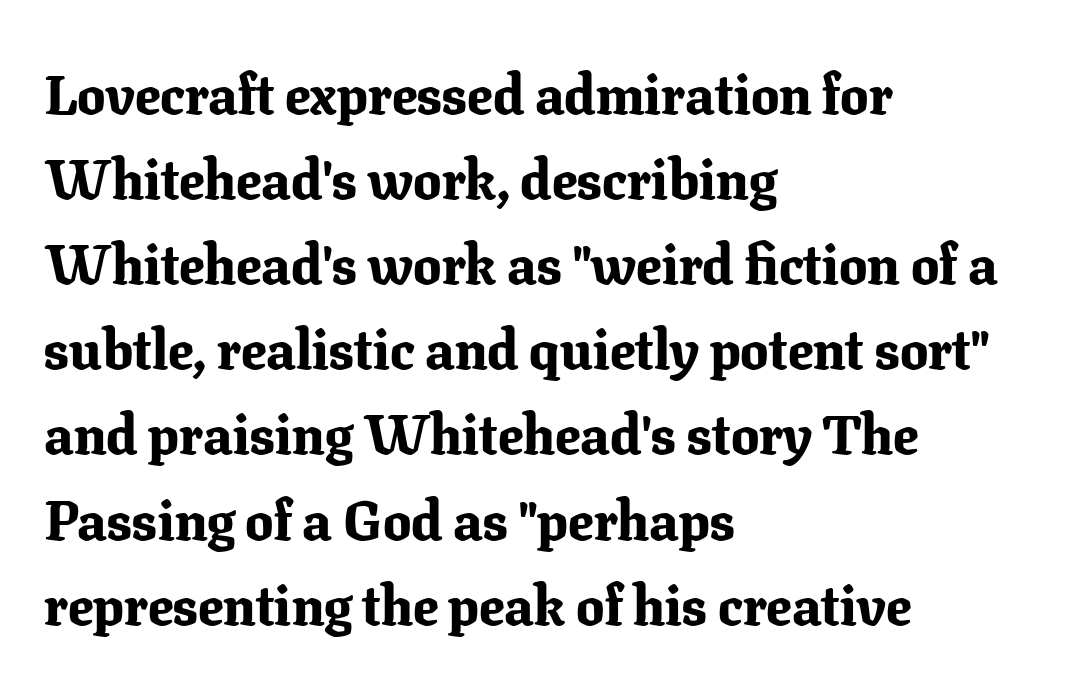
The image shows 56 px bold serif type, upright; set left-aligned, normal line spacing (1.52x), normal letter spacing, not underlined; low stroke contrast and a medium x-height.
